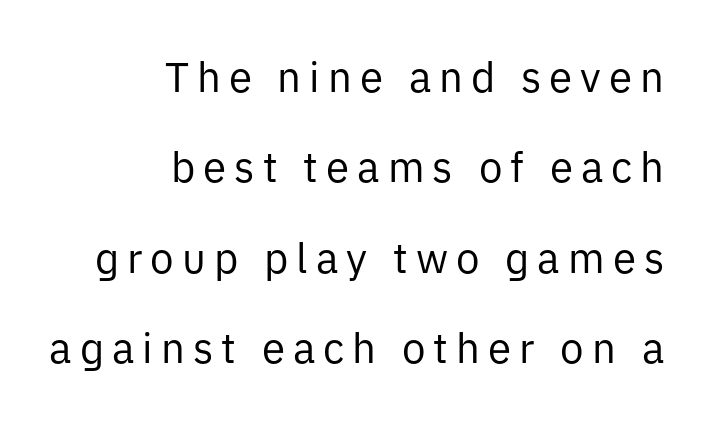
Right-aligned paragraph, ragged on the left. Is this a fixed-width face? No — the glyphs have proportional, varying widths. Every character sits straight up, as roman type does. The designer went with a sans here, leaving each stem footless.
